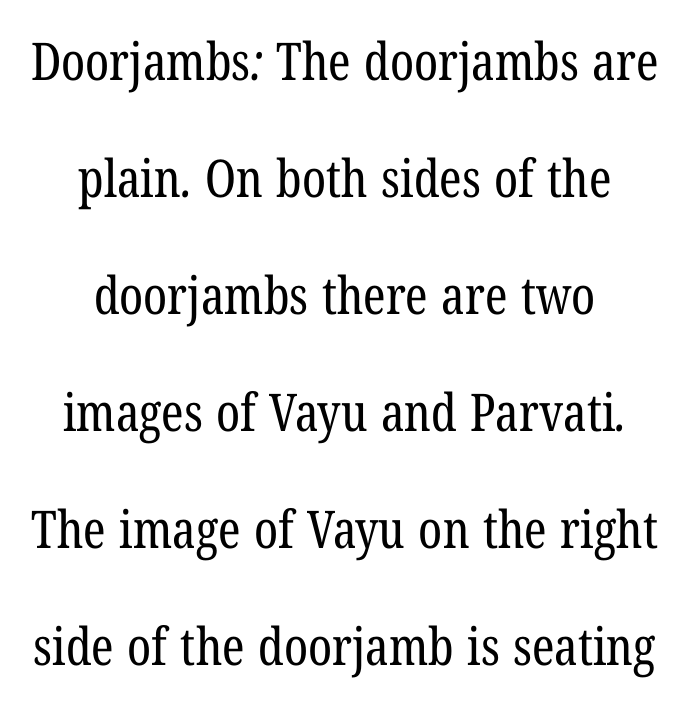
The image shows 52 px regular-weight, condensed serif type; set centered, loose line spacing (2.25x), normal letter spacing, not underlined; low stroke contrast and a medium x-height.
